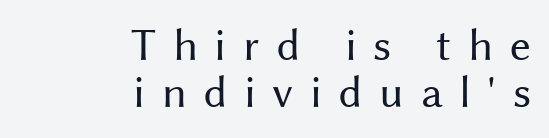
Does the type have serifs? No, each stem ends abruptly. Each stroke keeps to a modest, everyday thickness or less. Reading down the column, the eye jumps only a short way to each next line. These lines were composed using upright roman letters.
